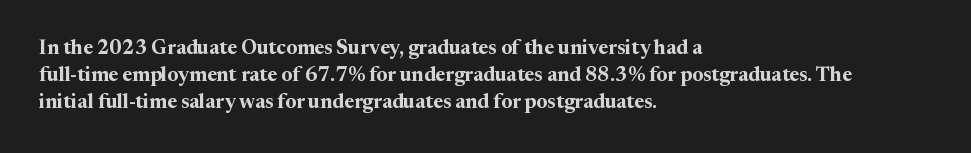
{"italic": "no", "bold": "yes", "underline": "no", "align": "left", "line_spacing": "normal", "line_spacing_ratio": 1.34, "letter_spacing": "normal", "letter_spacing_em": 0.0, "glyph_px": 20}
